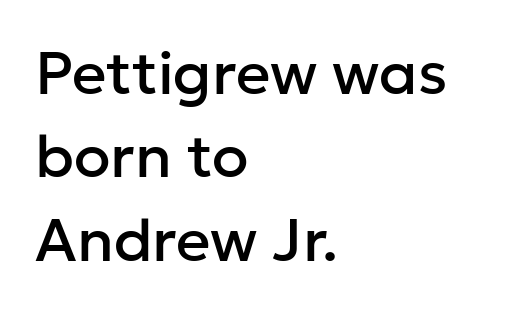
Compared with a centered layout, this one pins lines to the left instead. Rows of type keep a routine distance in the vertical direction. Classification — sans serif. Think of a printed novel: that variable character pitch is what you see here. The horizontal fit of the characters is conventional and even. Italic: no, the glyphs are upright roman.
